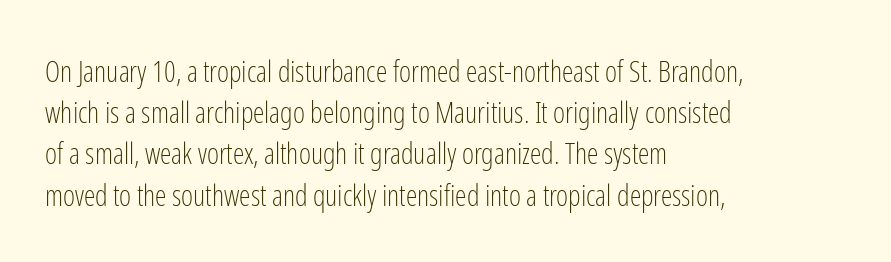
Q: Is the text bold? A: No.
Q: Is the text italic (slanted)? A: No, it is upright.
Q: Is the typeface a serif or a sans-serif typeface? A: Sans-serif.
Q: Is the text underlined? A: No.
Q: How is the paragraph aligned? A: Left-aligned.
Q: Is the spacing between letters normal or unusually wide? A: Normal.
Q: Is the spacing between lines tight, normal or loose? A: Normal.
Q: Width (condensed, normal, or wide)? A: Condensed.
Q: Stroke contrast? A: Low.
Q: x-height? A: Medium.
Q: Monospaced? A: No.
